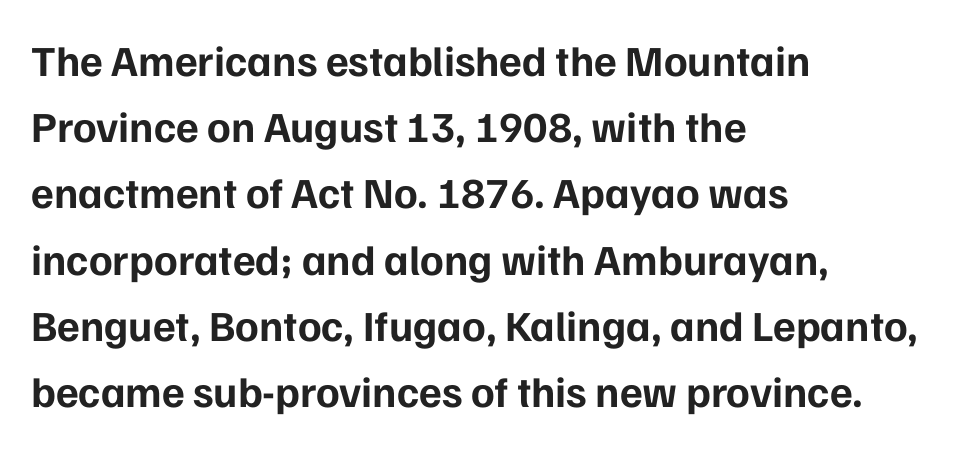
This sample uses plain, unmodified letter spacing. Short and long lines alike share a common starting point at left. Is the type bold? Yes — the strokes are clearly thick and heavy. If you measured baseline to baseline, you'd find a middling distance. Every character sits straight up, as roman type does. The words here are not underlined.
